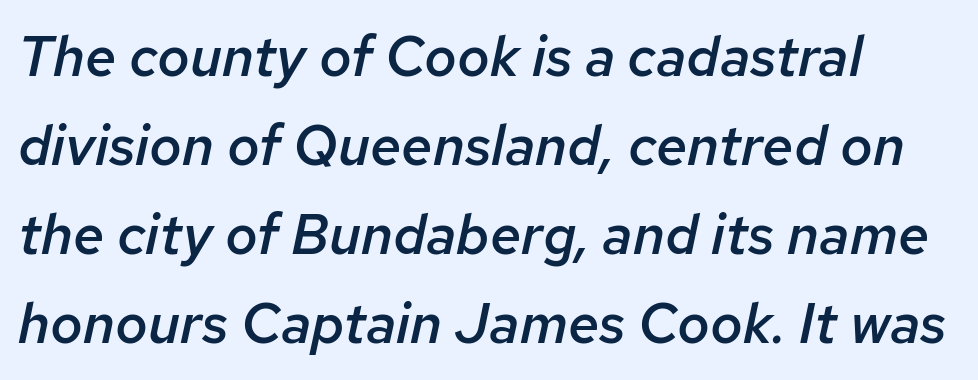
{"italic": "yes", "lean": "right", "slant_degrees": 12, "bold": "semi", "weight": "semibold", "width": "normal", "stroke_contrast": "low", "x_height": "medium", "monospaced": "no", "underline": "no", "align": "left", "line_spacing": "normal", "line_spacing_ratio": 1.59, "letter_spacing": "normal", "letter_spacing_em": 0.0, "glyph_px": 56}
